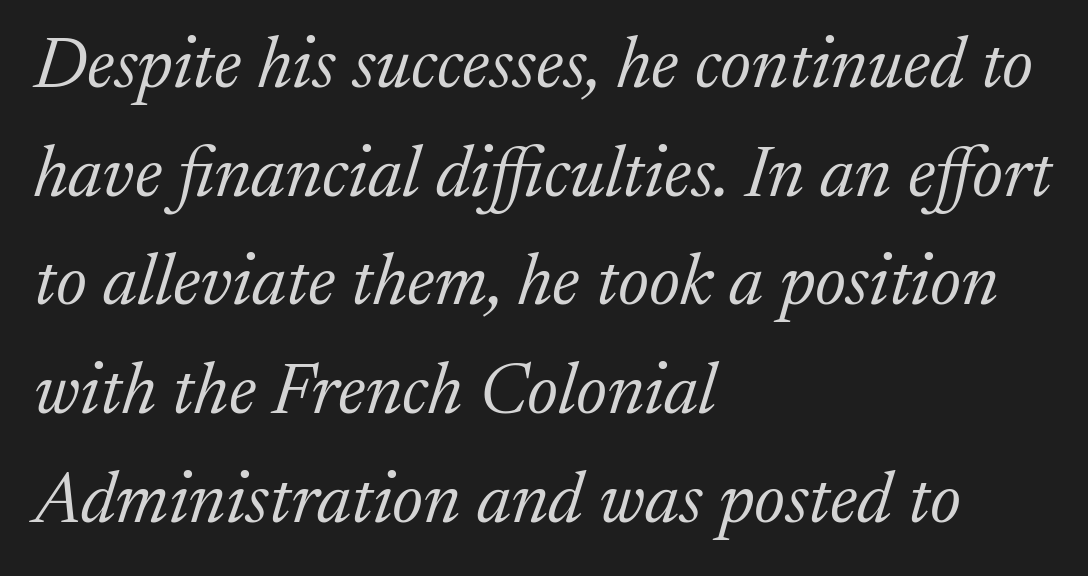
Q: Is the text bold? A: No.
Q: Is the text italic (slanted)? A: Yes, it leans right by about 17 degrees.
Q: Is the typeface a serif or a sans-serif typeface? A: Serif.
Q: Is the text underlined? A: No.
Q: How is the paragraph aligned? A: Left-aligned.
Q: Is the spacing between letters normal or unusually wide? A: Normal.
Q: Is the spacing between lines tight, normal or loose? A: Normal.
Q: Width (condensed, normal, or wide)? A: Normal.
Q: Stroke contrast? A: Medium.
Q: x-height? A: Medium.
Q: Monospaced? A: No.
